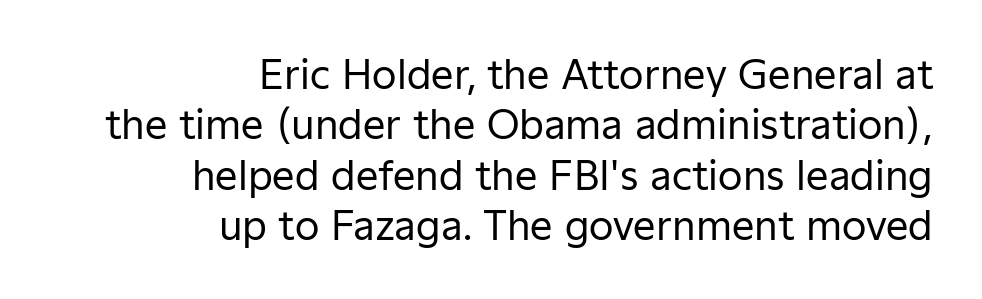
{"serif": "no", "italic": "no", "bold": "no", "weight": "regular", "width": "normal", "stroke_contrast": "low", "x_height": "medium", "monospaced": "no", "underline": "no", "align": "right", "line_spacing": "normal", "line_spacing_ratio": 1.26, "letter_spacing": "normal", "letter_spacing_em": 0.0, "glyph_px": 40}
